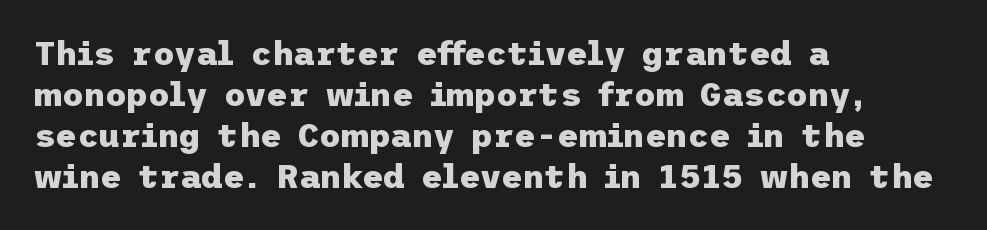
Q: Is the text bold? A: Yes.
Q: Is the text italic (slanted)? A: No, it is upright.
Q: Is the typeface a serif or a sans-serif typeface? A: Sans-serif.
Q: Is the text underlined? A: No.
Q: How is the paragraph aligned? A: Left-aligned.
Q: Is the spacing between letters normal or unusually wide? A: Normal.
Q: Width (condensed, normal, or wide)? A: Normal.
Q: Stroke contrast? A: Low.
Q: x-height? A: Medium.
